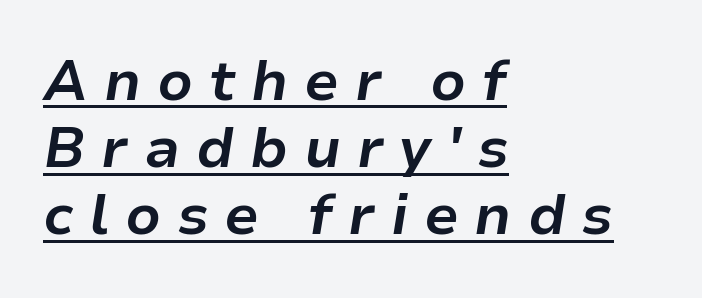
The tracking reads as deliberately expanded to a designer's eye. The text carries the slant typical of an italic or oblique font. Decoration check: the copy is underlined. Teacher's note: observe the even left margin — that is flush-left alignment. Its strokes are broad and dark, the hallmark of bold type. You could not count columns in this text — the font is proportionally spaced.
